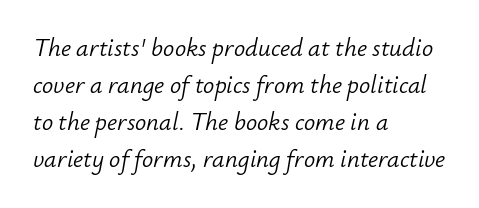
Q: Is the text bold? A: No.
Q: Is the text italic (slanted)? A: Yes, it leans right by about 12 degrees.
Q: Is the text underlined? A: No.
Q: How is the paragraph aligned? A: Left-aligned.
Q: Is the spacing between letters normal or unusually wide? A: Normal.
Q: Is the spacing between lines tight, normal or loose? A: Normal.
